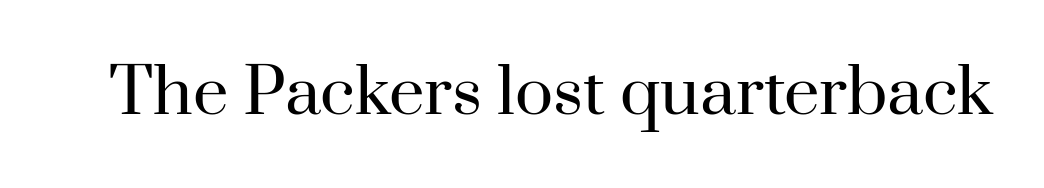
The image shows 63 px regular-weight serif type, upright; set normal letter spacing, not underlined; high stroke contrast and a small x-height.
